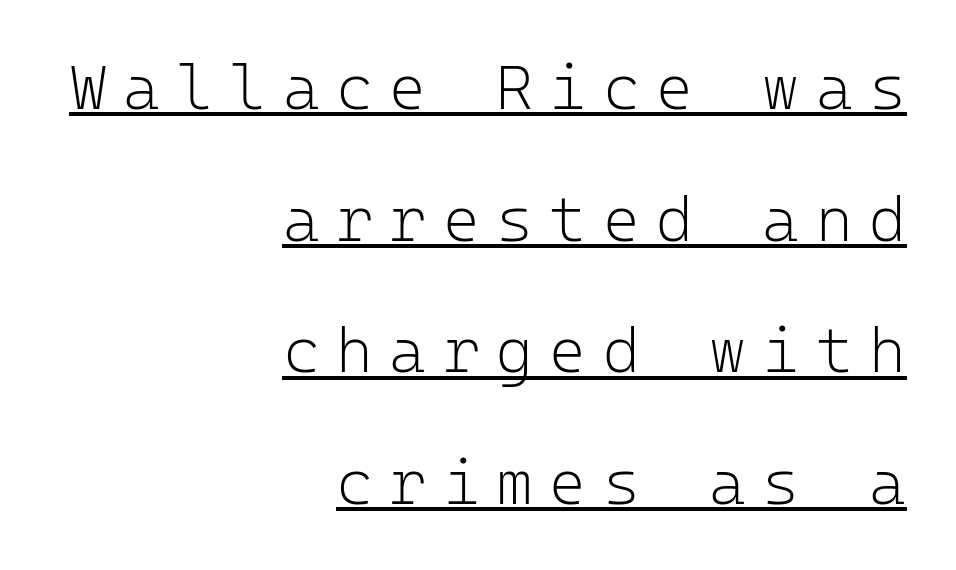
Spacing verdict: monospaced, one width for all characters. Every character sits straight up, as roman type does. The passage is arranged like a letterhead date or caption credit — flush right. This sample uses a sans-serif face. The face looks like a standard text weight, possibly lighter. The string is rendered with underlining switched on.
